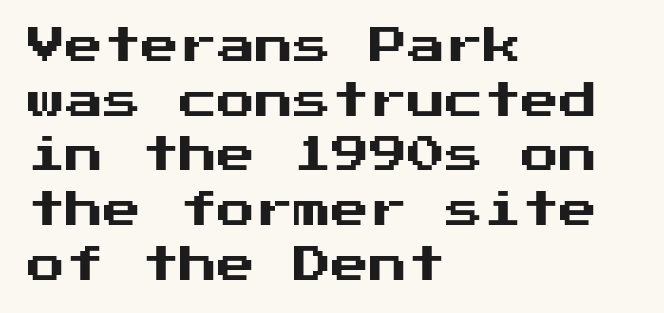
Q: Is the text italic (slanted)? A: No, it is upright.
Q: Is the typeface a serif or a sans-serif typeface? A: Sans-serif.
Q: Is the text underlined? A: No.
Q: How is the paragraph aligned? A: Left-aligned.
Q: Is the spacing between letters normal or unusually wide? A: Normal.
Q: Is the spacing between lines tight, normal or loose? A: Normal.
Q: Width (condensed, normal, or wide)? A: Normal.
Q: Stroke contrast? A: Medium.
Q: x-height? A: Medium.
